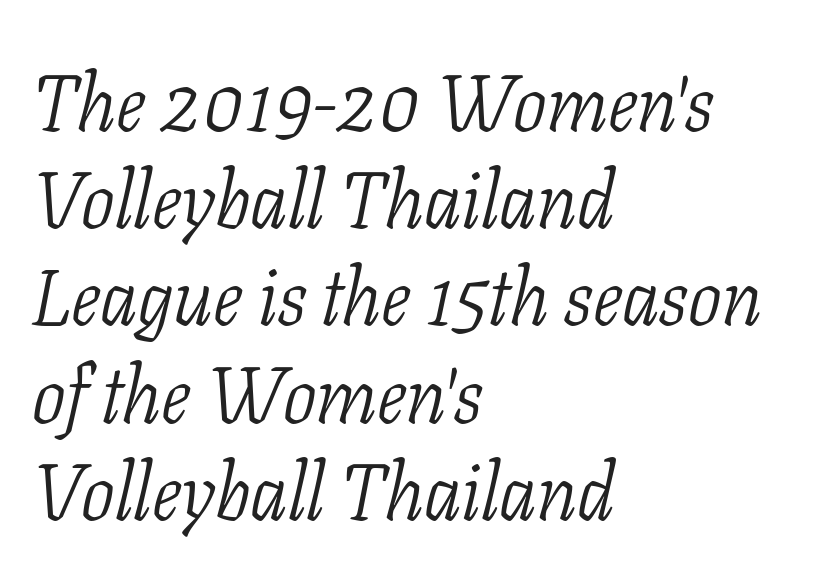
The image shows 79 px light, condensed serif type, italic (leaning right); set left-aligned, line spacing 1.23x, normal letter spacing, not underlined; low stroke contrast and a medium x-height.
